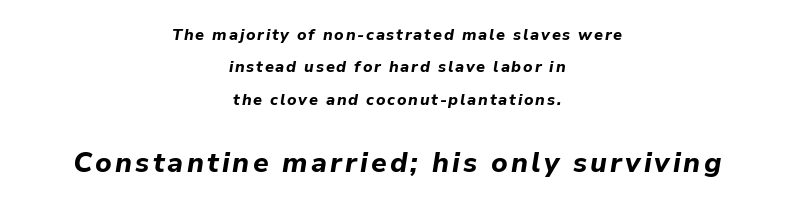
The gap between lines stays unmarked. Character size in the trailing block exceeds that of the leading block. Posture: slanted. The paragraph shown floats in the horizontal middle. The lines are spread far apart with generous leading. Spacing verdict: proportional, widths tailored to each character.
